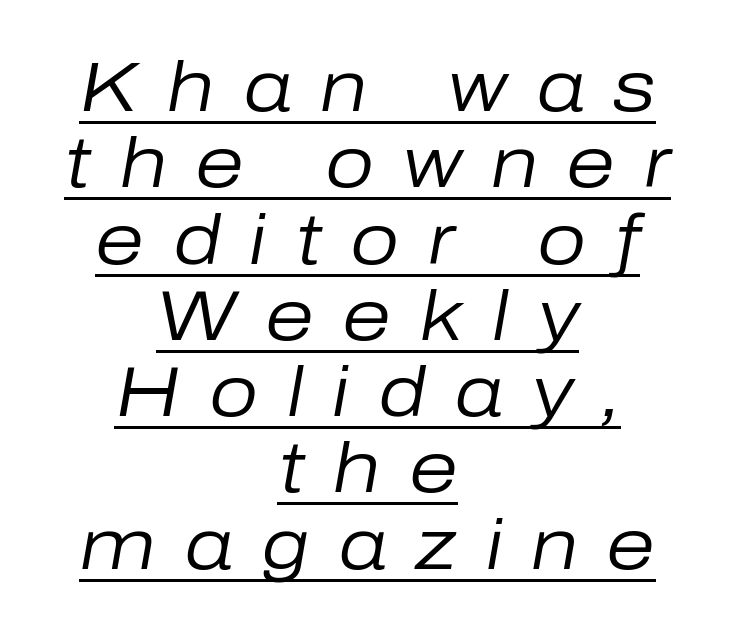
{"italic": "yes", "lean": "right", "slant_degrees": 10, "bold": "no", "weight": "regular", "width": "normal", "stroke_contrast": "low", "x_height": "medium", "monospaced": "no", "underline": "yes", "align": "center", "line_spacing": "tight", "line_spacing_ratio": 1.09, "letter_spacing": "wide", "letter_spacing_em": 0.41, "glyph_px": 70}
